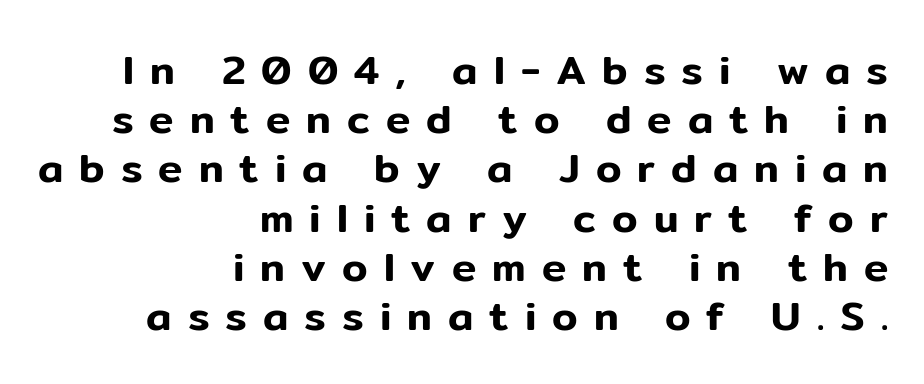
Every row of glyphs terminates at an identical x-position on the right. Look at the bottom of the vertical strokes: they stop flat, with no serifs. The line texture is sparse and dotted thanks to wide tracking. The specimen reads as upright at a glance. Spacing verdict: proportional, widths tailored to each character.
